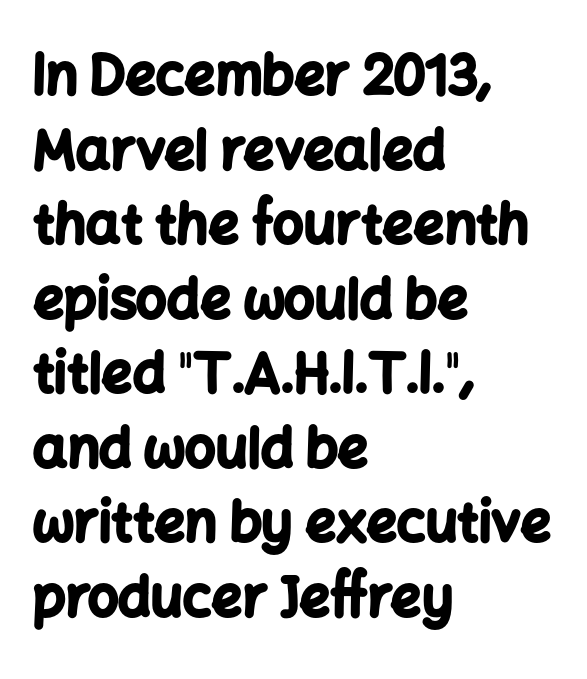
{"serif": "no", "italic": "no", "bold": "yes", "weight": "bold", "width": "normal", "stroke_contrast": "low", "x_height": "medium", "monospaced": "no", "underline": "no", "align": "left", "line_spacing": "normal", "line_spacing_ratio": 1.38, "letter_spacing": "normal", "letter_spacing_em": 0.0, "glyph_px": 54}
